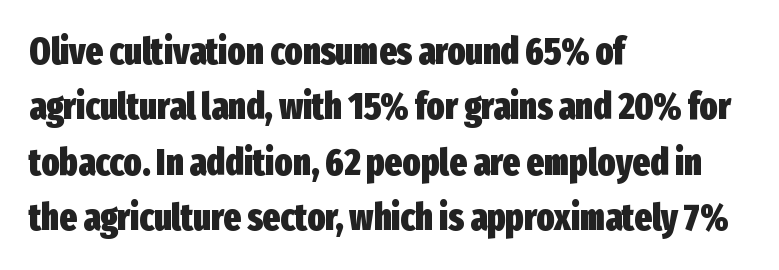
Q: Is the text bold? A: Yes.
Q: Is the text italic (slanted)? A: No, it is upright.
Q: Is the typeface a serif or a sans-serif typeface? A: Sans-serif.
Q: Is the text underlined? A: No.
Q: How is the paragraph aligned? A: Left-aligned.
Q: Is the spacing between letters normal or unusually wide? A: Normal.
Q: Is the spacing between lines tight, normal or loose? A: Normal.
Q: Width (condensed, normal, or wide)? A: Condensed.
Q: Stroke contrast? A: Low.
Q: x-height? A: Medium.
Q: Monospaced? A: No.
